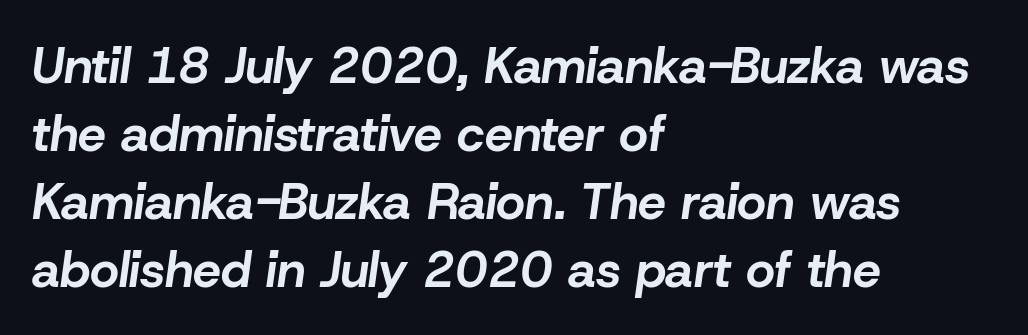
The image shows 50 px bold type, italic (leaning right); set left-aligned, normal line spacing (1.36x), normal letter spacing, not underlined; low stroke contrast and a medium x-height.
